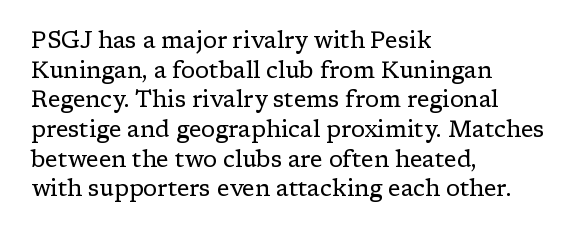
Q: Is the text bold? A: No.
Q: Is the text italic (slanted)? A: No, it is upright.
Q: Is the text underlined? A: No.
Q: How is the paragraph aligned? A: Left-aligned.
Q: Is the spacing between letters normal or unusually wide? A: Normal.
Q: Is the spacing between lines tight, normal or loose? A: Normal.
